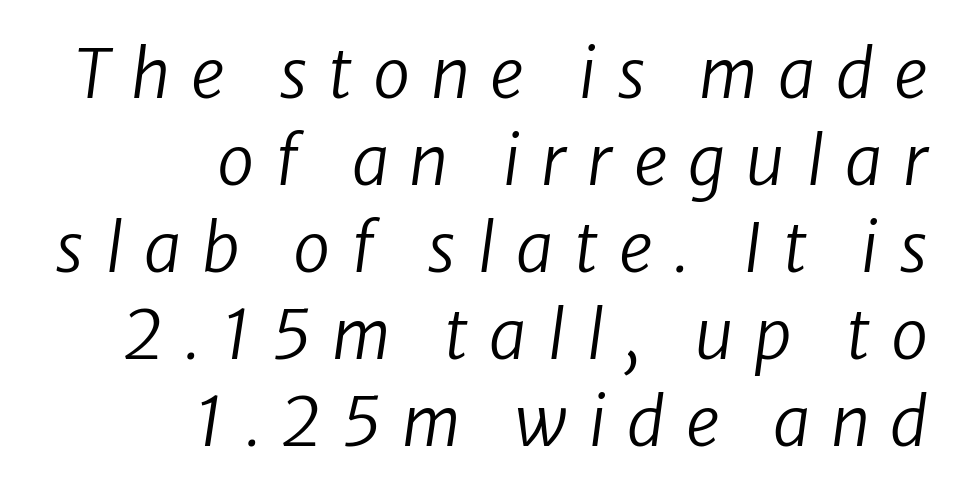
The face used here is a sans, in the tradition of grotesques and geometrics. The passage shown is typed in a proportional face where columns would drift. The letters look calm and open, with moderate or lighter stems. Each row of text sits above clean, open space.
